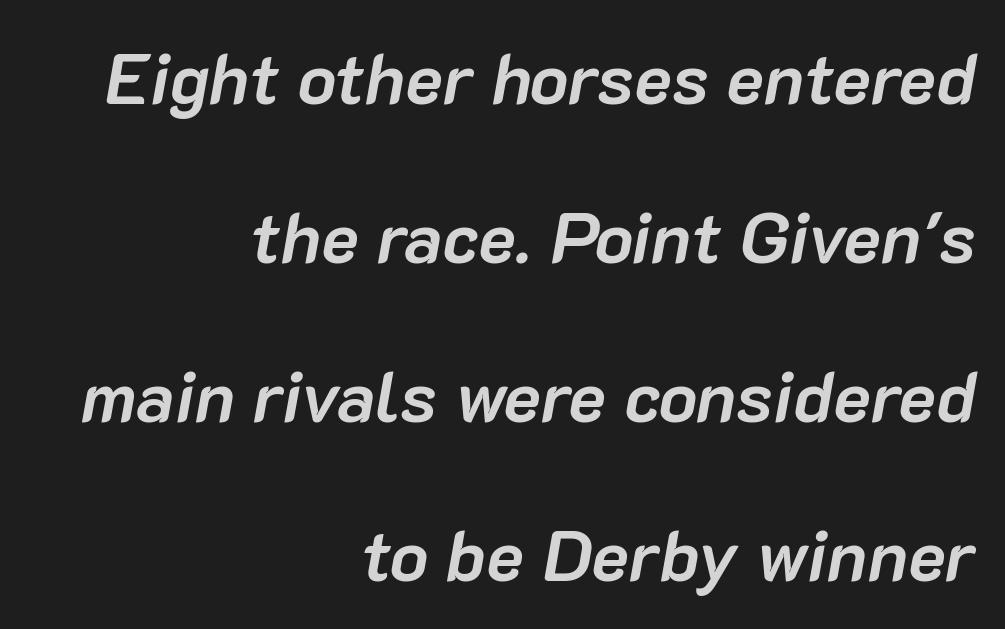
{"italic": "yes", "lean": "right", "slant_degrees": 10, "bold": "yes", "weight": "semibold", "width": "normal", "stroke_contrast": "low", "x_height": "medium", "monospaced": "no", "underline": "no", "align": "right", "line_spacing": "loose", "line_spacing_ratio": 2.24, "letter_spacing": "normal", "letter_spacing_em": 0.0, "glyph_px": 71}
